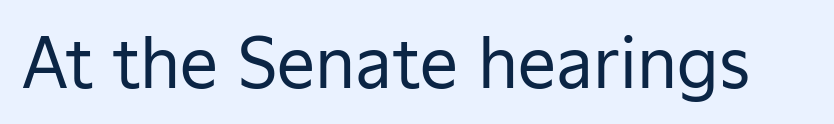
The image shows 68 px regular-weight sans-serif type, upright; set normal letter spacing, not underlined; low stroke contrast and a medium x-height.
